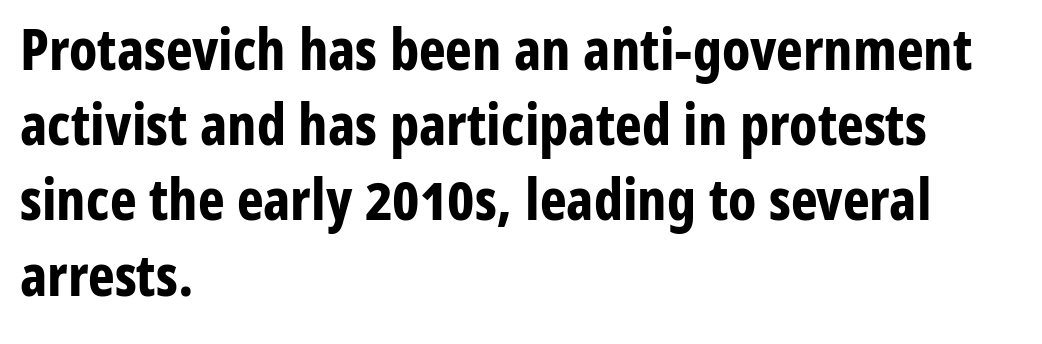
{"serif": "no", "italic": "no", "bold": "yes", "weight": "bold", "width": "condensed", "stroke_contrast": "low", "x_height": "medium", "monospaced": "no", "underline": "no", "align": "left", "line_spacing": "normal", "line_spacing_ratio": 1.32, "letter_spacing": "normal", "letter_spacing_em": 0.0, "glyph_px": 57}
